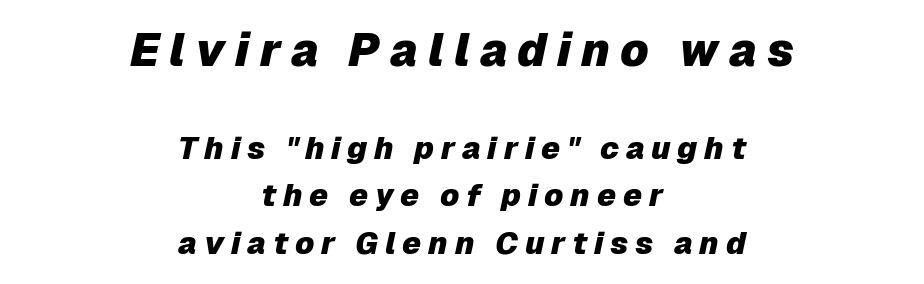
Teacher's note: observe the equal gaps on both sides — that is centered alignment. The letters are spread apart with noticeably loose tracking. Rule under the text: the space is simply empty. The rendering uses natural spacing where letterforms have individual widths. The text carries the slant typical of an italic or oblique font.
